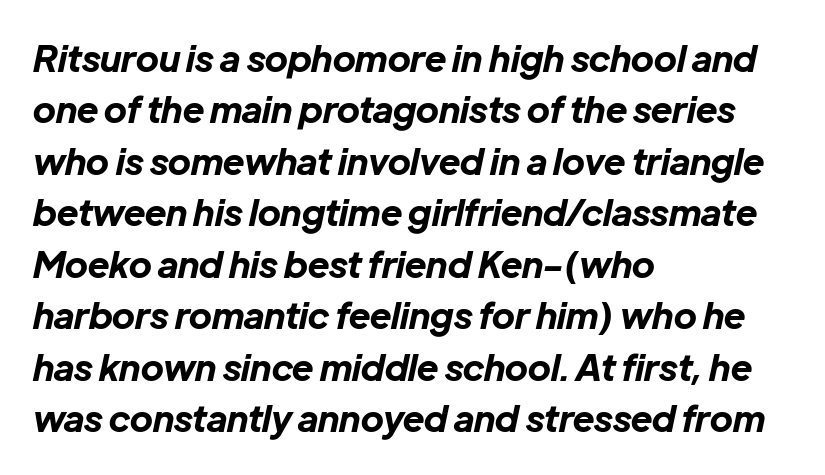
{"italic": "yes", "lean": "right", "slant_degrees": 12, "bold": "yes", "weight": "bold", "width": "normal", "stroke_contrast": "low", "x_height": "medium", "monospaced": "no", "underline": "no", "align": "left", "line_spacing": "normal", "line_spacing_ratio": 1.43, "letter_spacing": "normal", "letter_spacing_em": 0.0, "glyph_px": 36}
